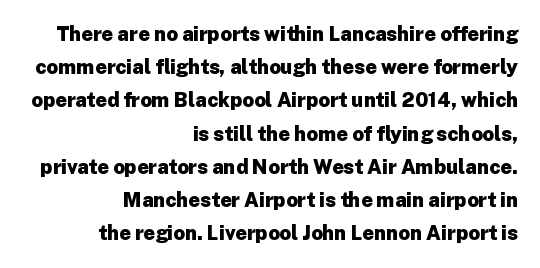
{"italic": "no", "bold": "yes", "underline": "no", "align": "right", "line_spacing": "normal", "line_spacing_ratio": 1.66, "letter_spacing": "normal", "letter_spacing_em": 0.0, "glyph_px": 20}
